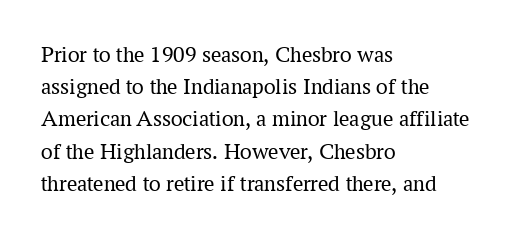
{"italic": "no", "bold": "no", "underline": "no", "align": "left", "line_spacing": "normal", "line_spacing_ratio": 1.4, "letter_spacing": "normal", "letter_spacing_em": 0.0, "glyph_px": 23}
